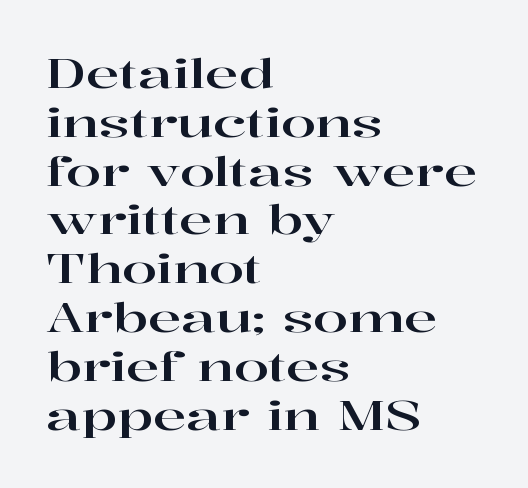
{"serif": "yes", "italic": "no", "width": "wide", "stroke_contrast": "high", "x_height": "medium", "monospaced": "no", "underline": "no", "align": "left", "line_spacing_ratio": 1.22, "letter_spacing": "normal", "letter_spacing_em": 0.0, "glyph_px": 40}
